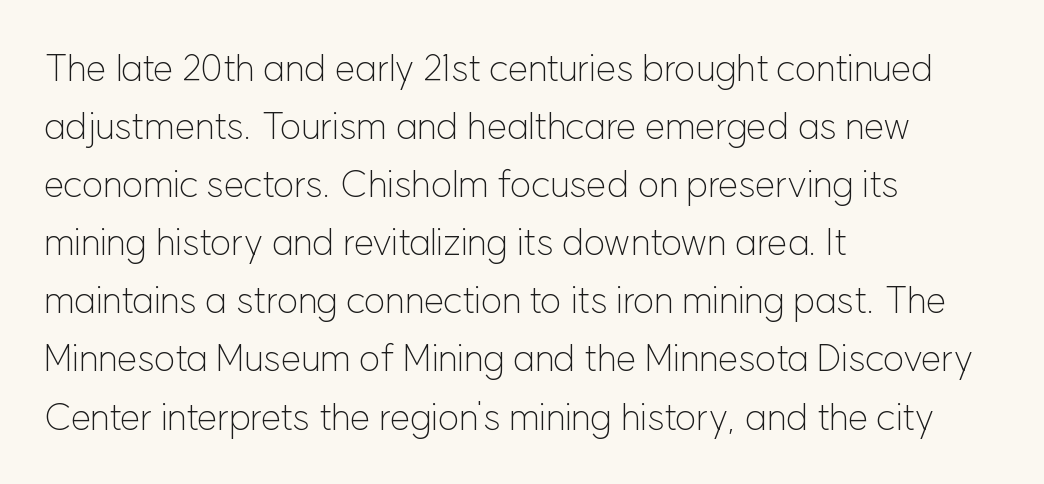
Q: Is the text bold? A: No.
Q: Is the text italic (slanted)? A: No, it is upright.
Q: Is the typeface a serif or a sans-serif typeface? A: Sans-serif.
Q: Is the text underlined? A: No.
Q: How is the paragraph aligned? A: Left-aligned.
Q: Is the spacing between letters normal or unusually wide? A: Normal.
Q: Is the spacing between lines tight, normal or loose? A: Normal.
Q: Width (condensed, normal, or wide)? A: Normal.
Q: Stroke contrast? A: Low.
Q: x-height? A: Medium.
Q: Monospaced? A: No.
